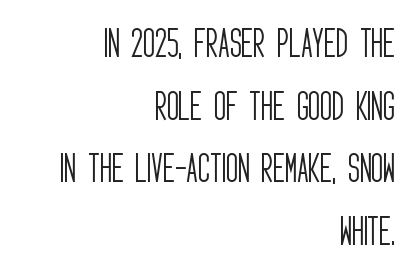
These lines keep a tight, regular rhythm from letter to letter. Whoever set this chose breathing room over compactness in the vertical rhythm. Each letter keeps its own natural width here, so spacing adapts to shape. The strokes carry an ordinary text weight at most.
